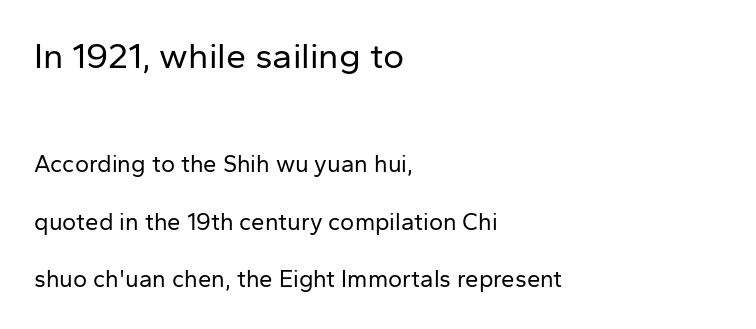
Q: Is the text bold? A: No.
Q: Is the text italic (slanted)? A: No, it is upright.
Q: Is the typeface a serif or a sans-serif typeface? A: Sans-serif.
Q: Is the text underlined? A: No.
Q: How is the paragraph aligned? A: Left-aligned.
Q: Is the spacing between letters normal or unusually wide? A: Normal.
Q: Is the spacing between lines tight, normal or loose? A: Loose.
Q: Which block of text is set in a larger size, the first (top) or the second (bottom)? A: The first (top) one.
Q: Width (condensed, normal, or wide)? A: Normal.
Q: Stroke contrast? A: Low.
Q: x-height? A: Medium.
Q: Monospaced? A: No.
